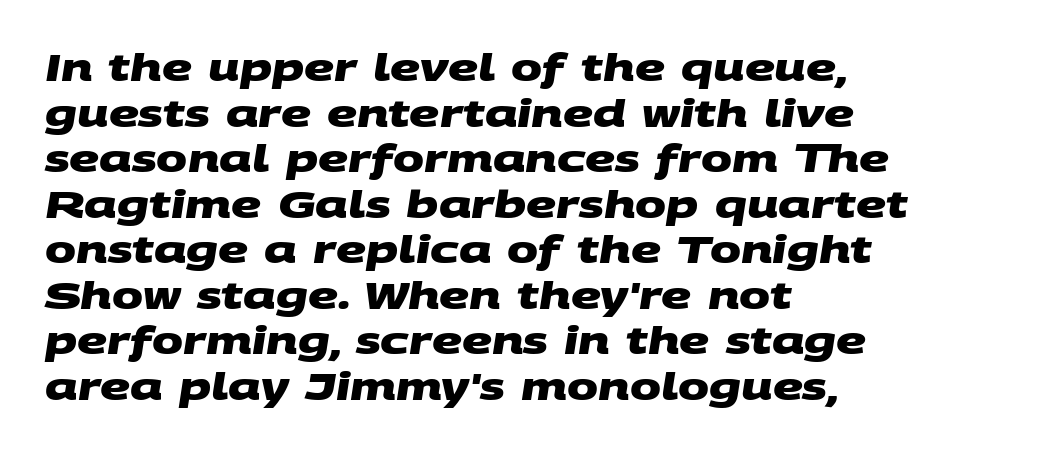
The baseline area is clear. Check where the strokes stop: nothing finishes them off — pure sans. The rendering uses natural spacing where letterforms have individual widths. Compared with a centered layout, this one pins lines to the left instead. The horizontal fit of the characters is conventional and even.
